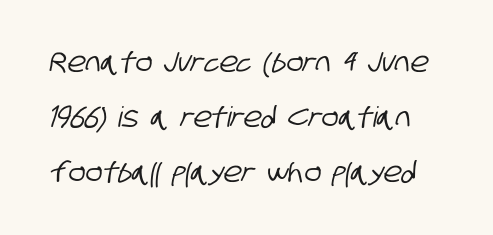
{"serif": "no", "width": "condensed", "stroke_contrast": "low", "x_height": "large", "monospaced": "no", "underline": "no", "line_spacing": "loose", "line_spacing_ratio": 1.96, "letter_spacing": "normal", "letter_spacing_em": 0.0, "glyph_px": 28}
